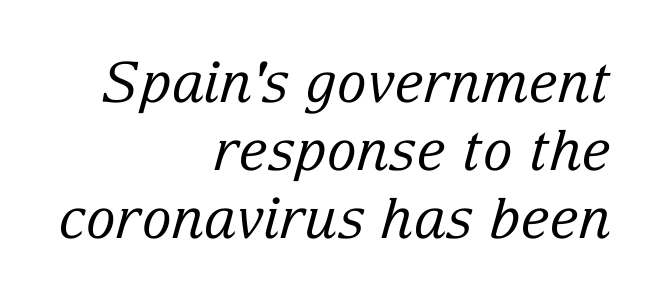
This sample uses plain, unmodified letter spacing. Lines of text with bare space underneath. No letter is thick-stroked: the sample isn't bold. Horizontal alignment here is rightward, an uncommon choice for prose.
